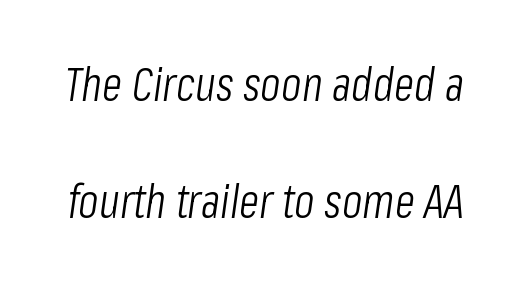
Counters stay open thanks to moderate or lighter strokes. Default kerning and tracking; the words read as compact shapes. Spacing verdict: proportional, widths tailored to each character. Anything drawn beneath the words? Only blank space. Reading down the column, the eye jumps a long way to each next line. The face used here has a pronounced slope to its letters.
